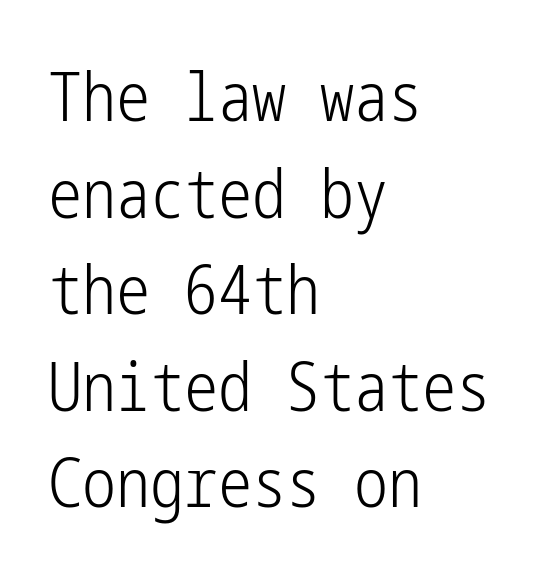
{"serif": "no", "italic": "no", "bold": "no", "weight": "light", "width": "condensed", "stroke_contrast": "low", "x_height": "medium", "underline": "no", "align": "left", "line_spacing": "normal", "line_spacing_ratio": 1.42, "letter_spacing": "normal", "letter_spacing_em": 0.0, "glyph_px": 68}
